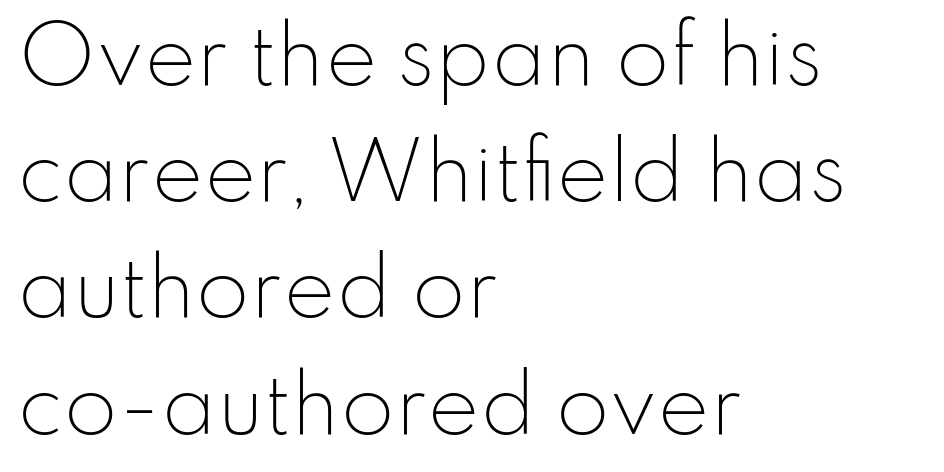
These lines are set flush left with a ragged right edge. No chunkiness to these letters — they're not bold. The face used here is rendered with its standard letterfit. What kind of face is this? One without serifs — a sans. Descender tails drop into unmarked territory.
